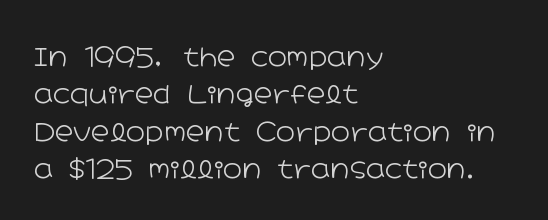
Is the letter spacing exaggerated? No — it looks like the ordinary default. This block has exactly the height ordinary leading produces. This is the regular roman posture of the typeface. Weight: not bold — regular or lighter.
